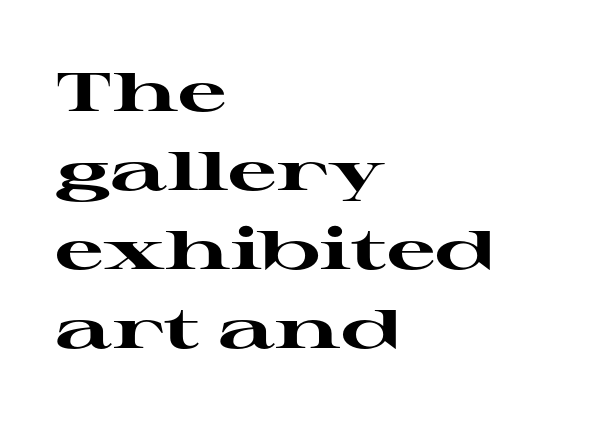
The image shows 54 px heavy, wide serif type, upright; set left-aligned, normal line spacing (1.46x), normal letter spacing, not underlined; high stroke contrast and a medium x-height.
